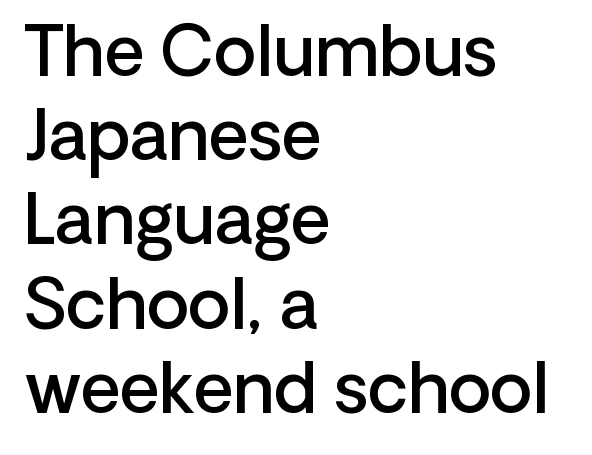
Q: Is the text bold? A: Semi-bold.
Q: Is the text italic (slanted)? A: No, it is upright.
Q: Is the typeface a serif or a sans-serif typeface? A: Sans-serif.
Q: Is the text underlined? A: No.
Q: How is the paragraph aligned? A: Left-aligned.
Q: Is the spacing between letters normal or unusually wide? A: Normal.
Q: Width (condensed, normal, or wide)? A: Normal.
Q: Stroke contrast? A: Low.
Q: x-height? A: Medium.
Q: Monospaced? A: No.
